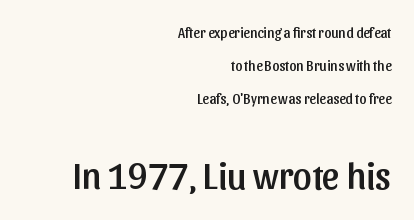
The image shows 37 px sans-serif type, upright; set right-aligned, loose line spacing (2.35x), normal letter spacing, not underlined; the second (bottom) block is 2.64x larger; low stroke contrast and a medium x-height.
